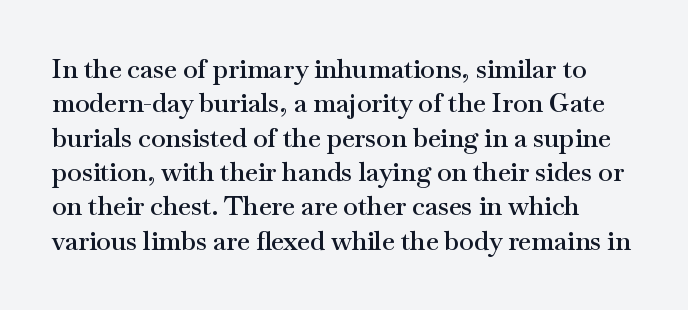
The image shows 26 px text type, upright; set normal line spacing (1.32x), normal letter spacing, not underlined.
